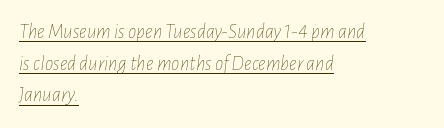
Weight class: somewhere from thin through regular. Letter spacing: default. Alignment: flush left. Whoever set this chose a conventional vertical rhythm. Notice how a bar underscores the lettering throughout. Characters are canted at an angle relative to the baseline's perpendicular.
